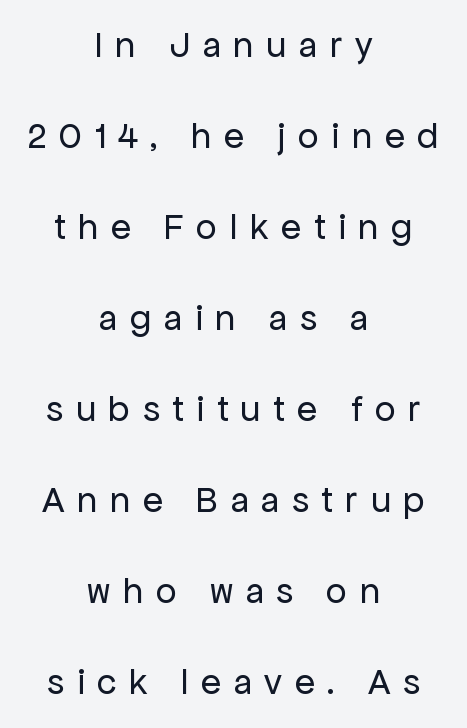
Q: Is the text bold? A: No.
Q: Is the text italic (slanted)? A: No, it is upright.
Q: Is the typeface a serif or a sans-serif typeface? A: Sans-serif.
Q: Is the text underlined? A: No.
Q: How is the paragraph aligned? A: Centered.
Q: Is the spacing between letters normal or unusually wide? A: Unusually wide.
Q: Is the spacing between lines tight, normal or loose? A: Loose.
Q: Width (condensed, normal, or wide)? A: Normal.
Q: Stroke contrast? A: Low.
Q: x-height? A: Medium.
Q: Monospaced? A: No.
